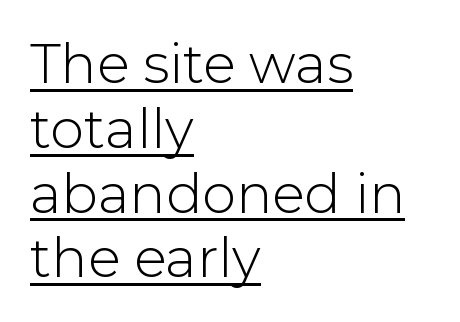
{"serif": "no", "italic": "no", "bold": "no", "weight": "light", "width": "normal", "stroke_contrast": "low", "x_height": "medium", "monospaced": "no", "underline": "yes", "align": "left", "line_spacing_ratio": 1.2, "letter_spacing": "normal", "letter_spacing_em": 0.0, "glyph_px": 54}
